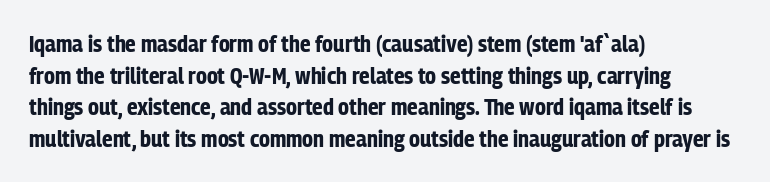
The image shows 23 px bold type, upright; set left-aligned, normal line spacing (1.37x), normal letter spacing, not underlined.
